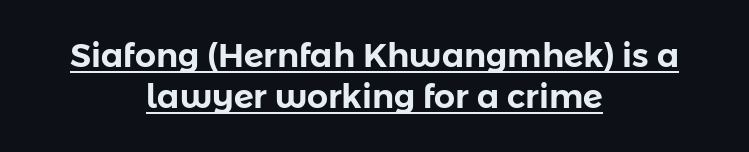
{"serif": "no", "italic": "no", "width": "normal", "stroke_contrast": "low", "x_height": "medium", "monospaced": "no", "underline": "yes", "align": "center", "line_spacing_ratio": 1.23, "letter_spacing": "normal", "letter_spacing_em": 0.0, "glyph_px": 33}
